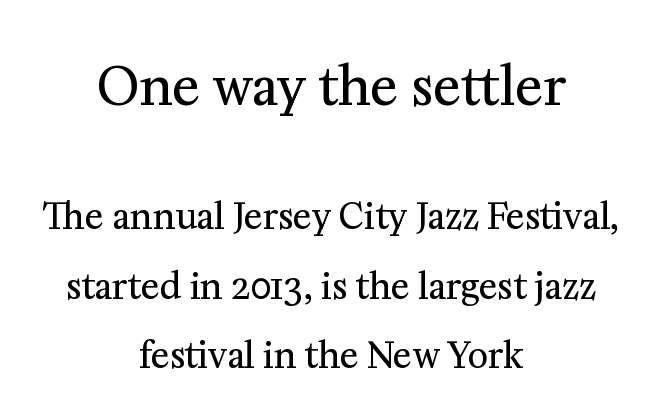
Q: Is the text bold? A: No.
Q: Is the text italic (slanted)? A: No, it is upright.
Q: Is the typeface a serif or a sans-serif typeface? A: Serif.
Q: Is the text underlined? A: No.
Q: How is the paragraph aligned? A: Centered.
Q: Is the spacing between letters normal or unusually wide? A: Normal.
Q: Is the spacing between lines tight, normal or loose? A: Loose.
Q: Which block of text is set in a larger size, the first (top) or the second (bottom)? A: The first (top) one.
Q: Width (condensed, normal, or wide)? A: Normal.
Q: Stroke contrast? A: Medium.
Q: x-height? A: Medium.
Q: Monospaced? A: No.
